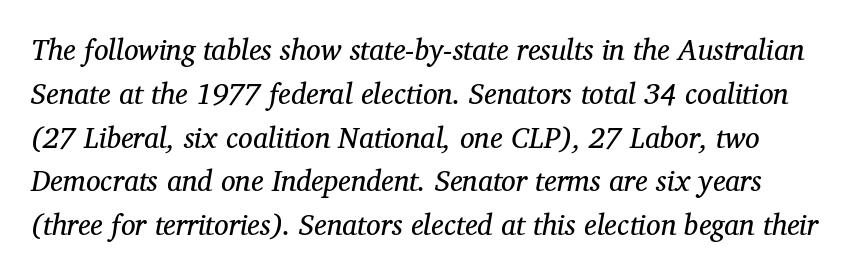
The image shows 29 px regular-weight serif type, italic (leaning right); set normal line spacing (1.51x), normal letter spacing, not underlined; medium stroke contrast and a medium x-height.
